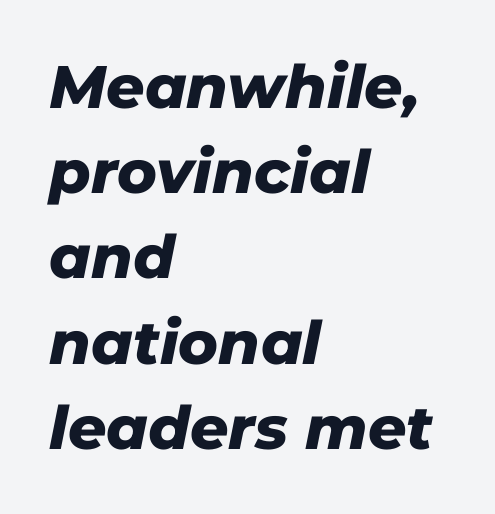
Q: Is the text bold? A: Yes.
Q: Is the text italic (slanted)? A: Yes, it leans right by about 11 degrees.
Q: Is the text underlined? A: No.
Q: How is the paragraph aligned? A: Left-aligned.
Q: Is the spacing between letters normal or unusually wide? A: Normal.
Q: Is the spacing between lines tight, normal or loose? A: Normal.
Q: Width (condensed, normal, or wide)? A: Normal.
Q: Stroke contrast? A: Low.
Q: x-height? A: Medium.
Q: Monospaced? A: No.
